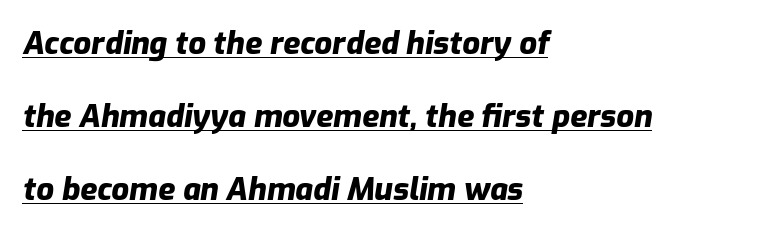
The image shows 31 px heavy type, italic (leaning right); set left-aligned, loose line spacing (2.36x), normal letter spacing, underlined; low stroke contrast and a medium x-height.
